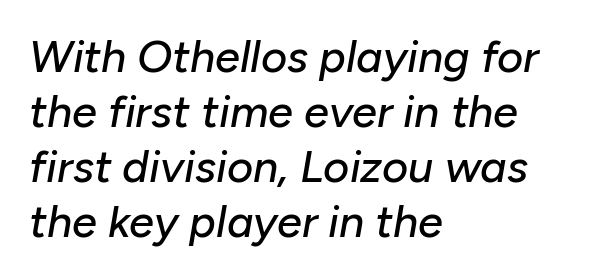
{"italic": "yes", "lean": "right", "slant_degrees": 10, "width": "normal", "stroke_contrast": "low", "x_height": "medium", "monospaced": "no", "underline": "no", "align": "left", "line_spacing_ratio": 1.22, "letter_spacing": "normal", "letter_spacing_em": 0.0, "glyph_px": 45}
